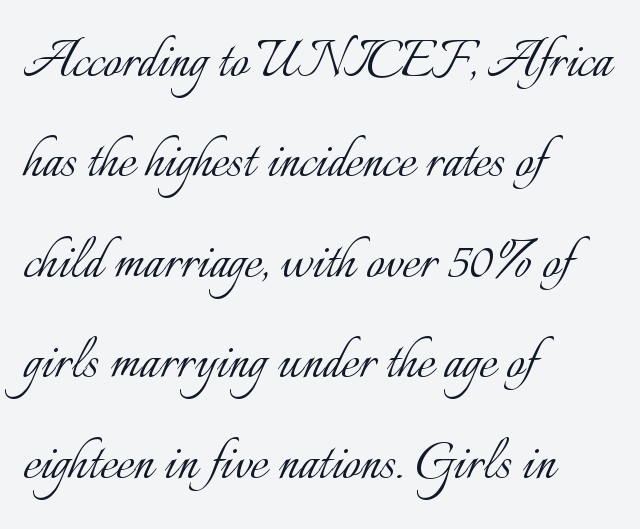
Q: Is the text bold? A: No.
Q: Is the text italic (slanted)? A: Yes.
Q: Is the text underlined? A: No.
Q: How is the paragraph aligned? A: Left-aligned.
Q: Is the spacing between letters normal or unusually wide? A: Normal.
Q: Is the spacing between lines tight, normal or loose? A: Normal.
Q: Width (condensed, normal, or wide)? A: Normal.
Q: Stroke contrast? A: Low.
Q: x-height? A: Small.
Q: Monospaced? A: No.
